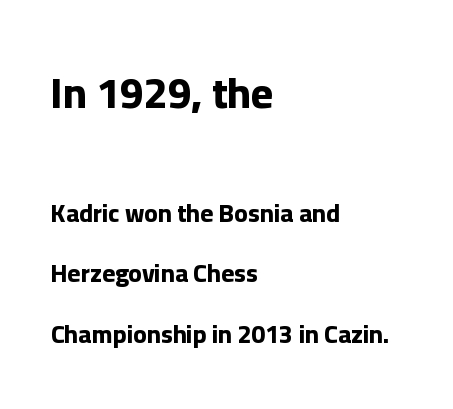
Q: Is the text bold? A: Yes.
Q: Is the text italic (slanted)? A: No, it is upright.
Q: Is the typeface a serif or a sans-serif typeface? A: Sans-serif.
Q: Is the text underlined? A: No.
Q: How is the paragraph aligned? A: Left-aligned.
Q: Is the spacing between letters normal or unusually wide? A: Normal.
Q: Is the spacing between lines tight, normal or loose? A: Loose.
Q: Which block of text is set in a larger size, the first (top) or the second (bottom)? A: The first (top) one.
Q: Width (condensed, normal, or wide)? A: Normal.
Q: Stroke contrast? A: Low.
Q: x-height? A: Medium.
Q: Monospaced? A: No.
